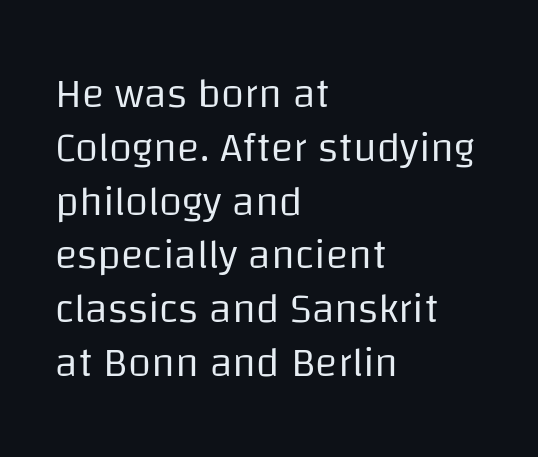
The setting favours the left margin, as ordinary paragraphs usually do. A typesetter would label this face a sans. The gaps between neighbouring characters are ordinary and unremarkable. Each stroke keeps to a modest, everyday thickness or less. Notice how the stems are strictly vertical — no italics here.
